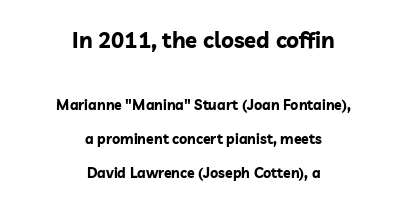
{"italic": "no", "bold": "yes", "underline": "no", "align": "center", "line_spacing": "loose", "line_spacing_ratio": 2.4, "letter_spacing": "normal", "letter_spacing_em": 0.0, "larger_block": "first", "size_ratio": 1.57, "glyph_px": 22}
